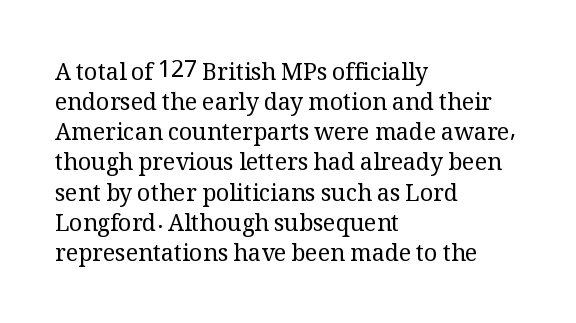
Teacher's note: observe the even left margin — that is flush-left alignment. Does extra space separate the letters? No, they use regular spacing. In terms of posture, this sample is upright. The glyphs are unaccompanied by any horizontal stroke below them. The lines sit at an ordinary, default distance from one another.
